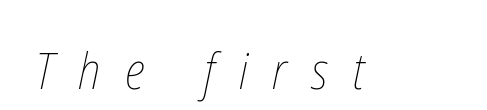
The face looks like a standard text weight, possibly lighter. This rendering widens character spacing well past its baseline value. Plain, unruled lines of type. The rendering uses natural spacing where letterforms have individual widths.
